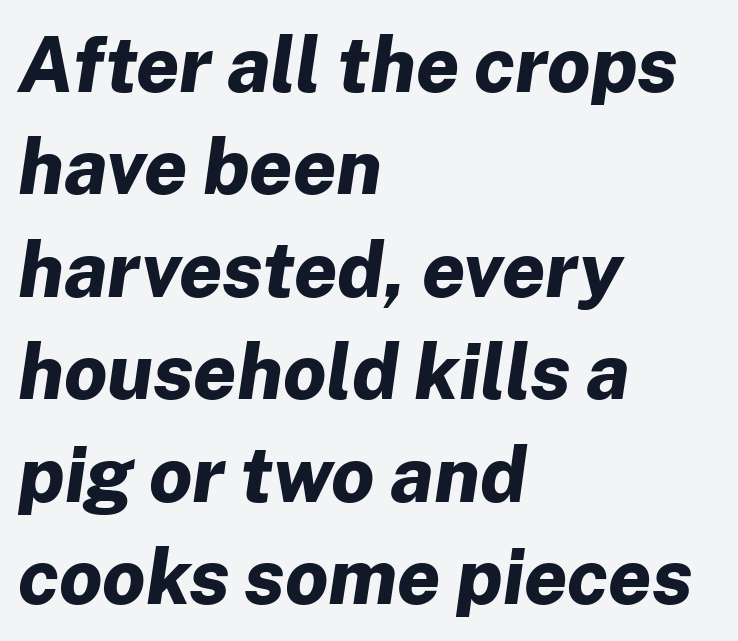
Q: Is the text bold? A: Yes.
Q: Is the text italic (slanted)? A: Yes, it leans right by about 8 degrees.
Q: Is the text underlined? A: No.
Q: How is the paragraph aligned? A: Left-aligned.
Q: Is the spacing between letters normal or unusually wide? A: Normal.
Q: Is the spacing between lines tight, normal or loose? A: Normal.
Q: Width (condensed, normal, or wide)? A: Normal.
Q: Stroke contrast? A: Low.
Q: x-height? A: Medium.
Q: Monospaced? A: No.
